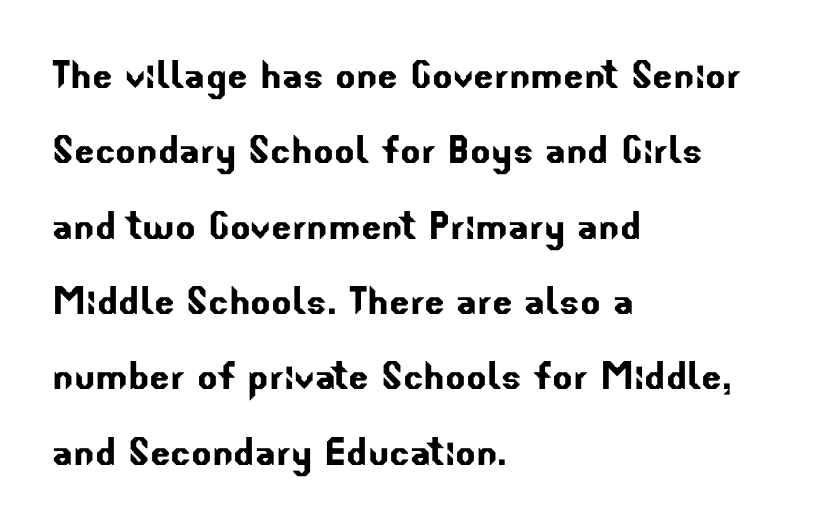
{"serif": "no", "width": "normal", "stroke_contrast": "low", "x_height": "small", "monospaced": "no", "underline": "no", "align": "left", "line_spacing": "normal", "line_spacing_ratio": 1.57, "letter_spacing": "normal", "letter_spacing_em": 0.0, "glyph_px": 48}
